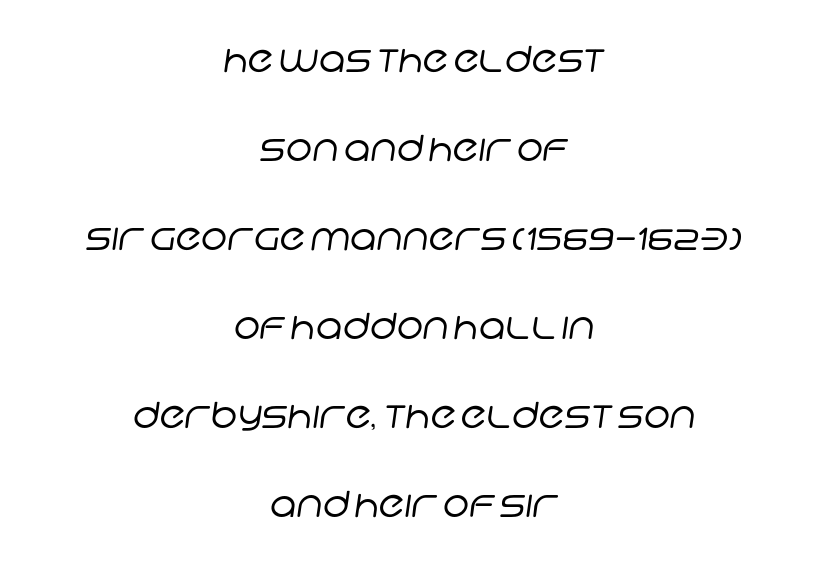
Q: Is the text bold? A: No.
Q: Is the typeface a serif or a sans-serif typeface? A: Sans-serif.
Q: Is the text underlined? A: No.
Q: How is the paragraph aligned? A: Centered.
Q: Is the spacing between letters normal or unusually wide? A: Normal.
Q: Is the spacing between lines tight, normal or loose? A: Loose.
Q: Width (condensed, normal, or wide)? A: Normal.
Q: Stroke contrast? A: Low.
Q: x-height? A: Large.
Q: Monospaced? A: No.
